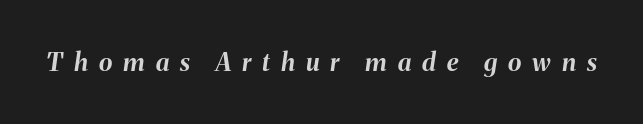
{"italic": "yes", "lean": "right", "slant_degrees": 8, "bold": "yes", "underline": "no", "letter_spacing": "wide", "letter_spacing_em": 0.44, "glyph_px": 25}
